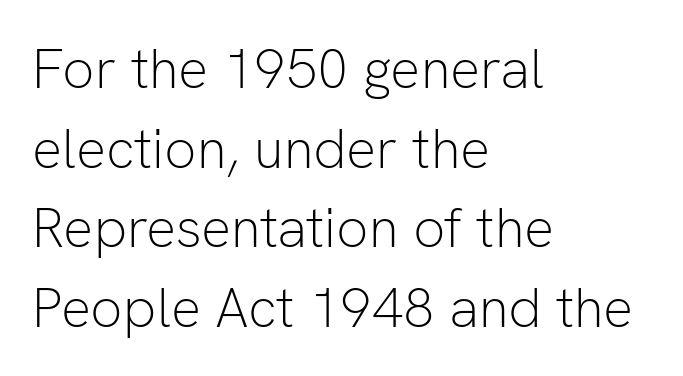
{"serif": "no", "italic": "no", "bold": "no", "weight": "light", "width": "normal", "stroke_contrast": "low", "x_height": "medium", "monospaced": "no", "underline": "no", "align": "left", "line_spacing": "normal", "line_spacing_ratio": 1.42, "letter_spacing": "normal", "letter_spacing_em": 0.0, "glyph_px": 56}
